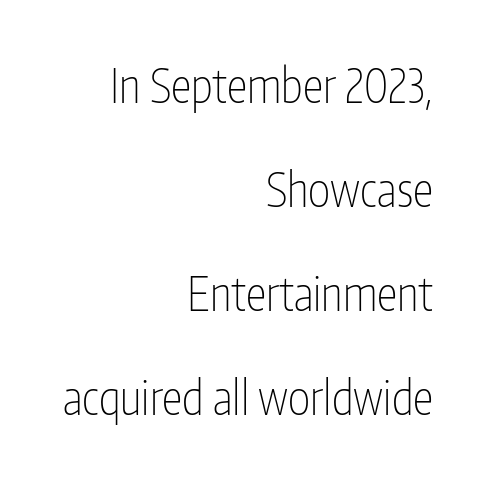
The image shows 47 px thin, condensed sans-serif type, upright; set right-aligned, loose line spacing (2.21x), normal letter spacing, not underlined; low stroke contrast and a medium x-height.
